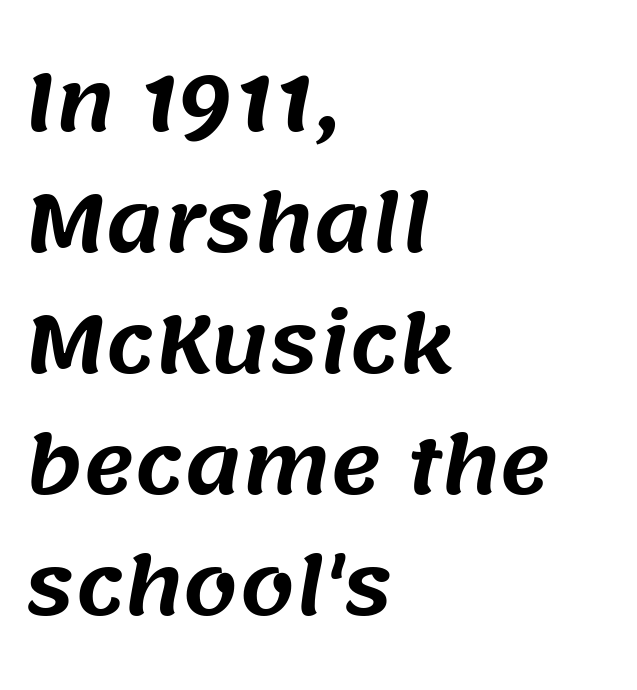
Q: Is the typeface a serif or a sans-serif typeface? A: Sans-serif.
Q: Is the text underlined? A: No.
Q: How is the paragraph aligned? A: Left-aligned.
Q: Is the spacing between letters normal or unusually wide? A: Normal.
Q: Is the spacing between lines tight, normal or loose? A: Normal.
Q: Width (condensed, normal, or wide)? A: Normal.
Q: Stroke contrast? A: Medium.
Q: x-height? A: Large.
Q: Monospaced? A: No.
